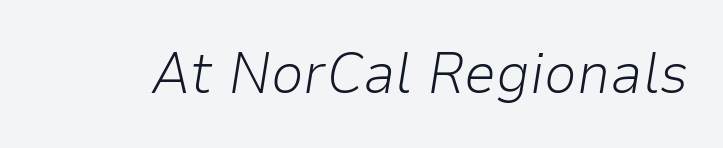
The image shows 58 px light type, italic (leaning right); set normal letter spacing, not underlined; low stroke contrast and a medium x-height.
